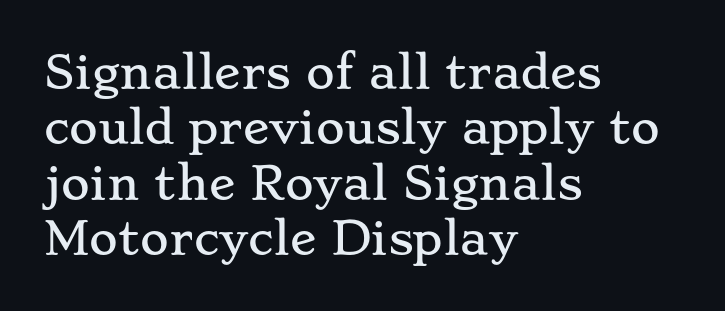
Q: Is the text italic (slanted)? A: No, it is upright.
Q: Is the typeface a serif or a sans-serif typeface? A: Serif.
Q: Is the text underlined? A: No.
Q: How is the paragraph aligned? A: Left-aligned.
Q: Is the spacing between letters normal or unusually wide? A: Normal.
Q: Is the spacing between lines tight, normal or loose? A: Normal.
Q: Width (condensed, normal, or wide)? A: Wide.
Q: Stroke contrast? A: Low.
Q: x-height? A: Small.
Q: Monospaced? A: No.
